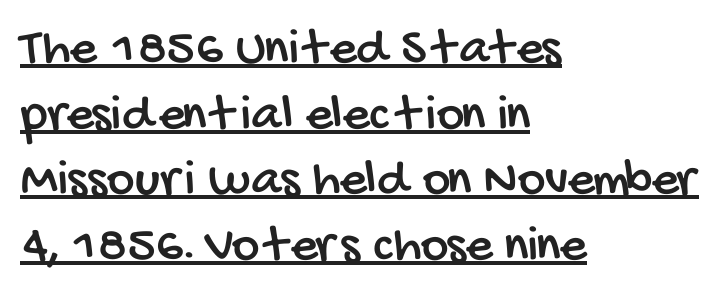
The image shows 53 px condensed sans-serif type; set left-aligned, line spacing 1.24x, normal letter spacing, underlined; low stroke contrast and a large x-height.
